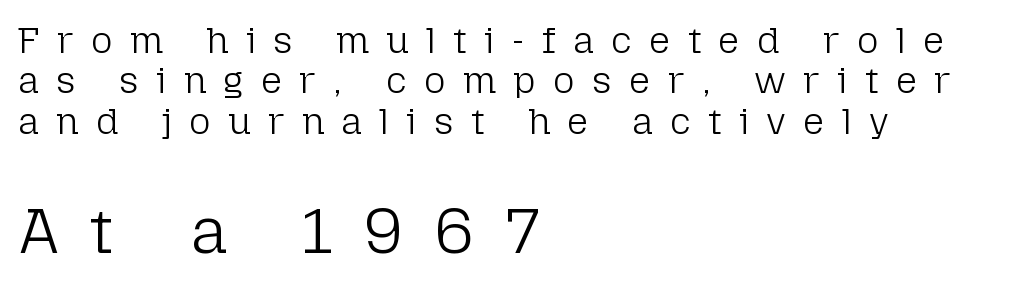
The image shows 65 px light sans-serif type, upright; set left-aligned, tight line spacing (1.09x), unusually wide letter spacing (+0.47 em), not underlined; the second (bottom) block is 1.76x larger; low stroke contrast and a medium x-height.
